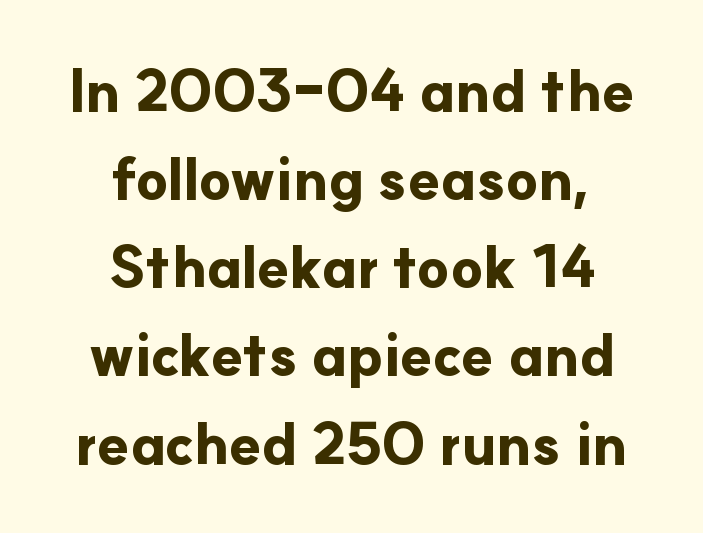
Short note: letters normally spaced. The space between consecutive lines is moderate. You can tell from the bare stems that sans-serif type was used. Posture: vertical.
